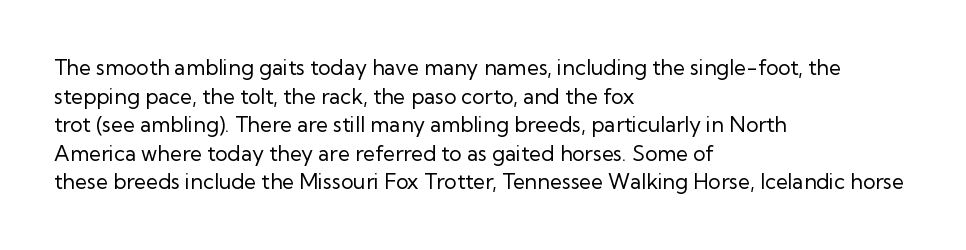
{"italic": "no", "bold": "no", "underline": "no", "align": "left", "line_spacing": "normal", "line_spacing_ratio": 1.36, "letter_spacing": "normal", "letter_spacing_em": 0.0, "glyph_px": 21}
